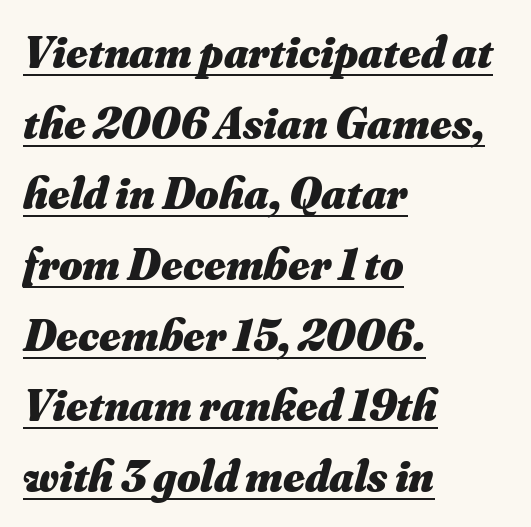
The image shows 45 px heavy type, italic (leaning right); set left-aligned, normal line spacing (1.57x), normal letter spacing, underlined; medium stroke contrast and a small x-height.
